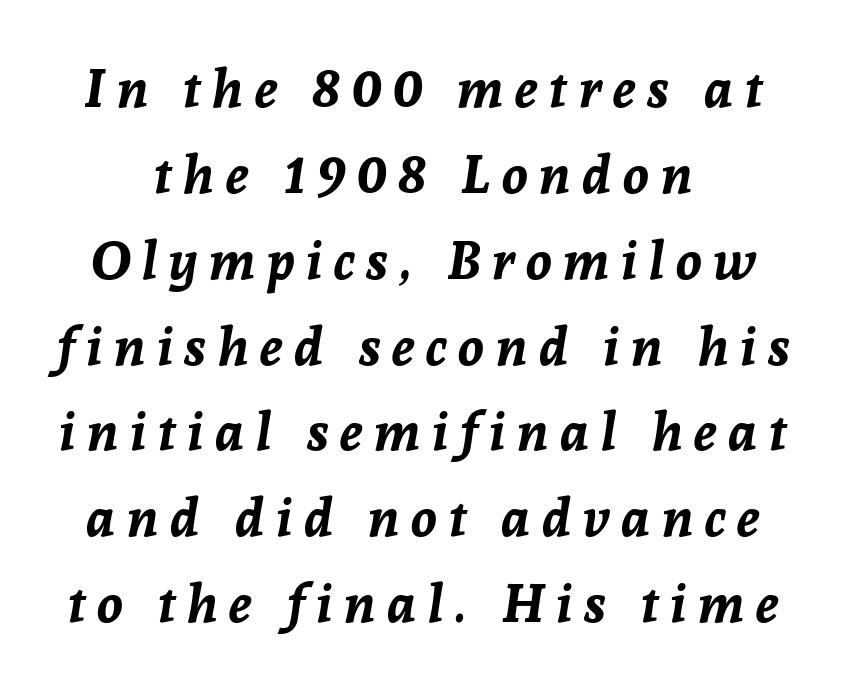
The image shows 53 px bold type, italic (leaning right); set centered, normal line spacing (1.62x), unusually wide letter spacing (+0.22 em), not underlined; low stroke contrast and a medium x-height.
